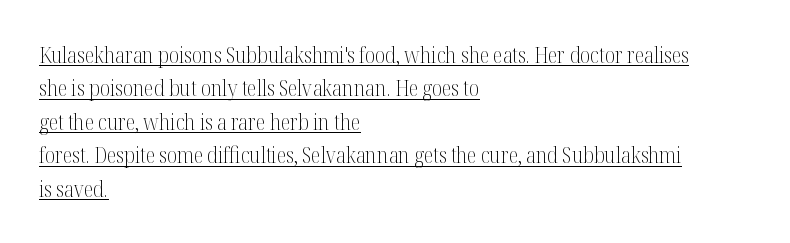
The image shows 22 px text type, upright; set left-aligned, normal line spacing (1.52x), normal letter spacing, underlined.
